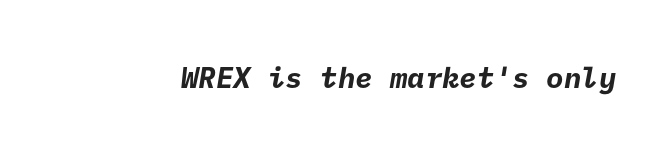
Q: Is the text bold? A: Yes.
Q: Is the typeface a serif or a sans-serif typeface? A: Sans-serif.
Q: Is the text underlined? A: No.
Q: Is the spacing between letters normal or unusually wide? A: Normal.
Q: Width (condensed, normal, or wide)? A: Normal.
Q: Stroke contrast? A: Low.
Q: x-height? A: Medium.
